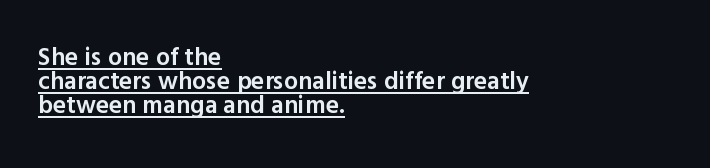
The image shows 25 px text type, upright; set left-aligned, tight line spacing (0.96x), normal letter spacing, underlined.
